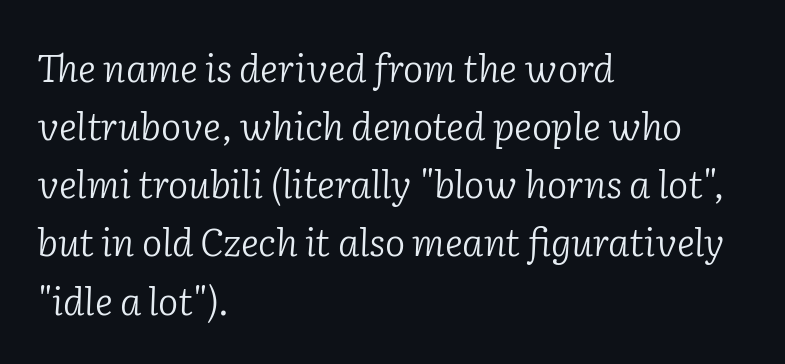
The image shows 38 px light serif type, italic (leaning right); set left-aligned, normal line spacing (1.53x), normal letter spacing, not underlined; low stroke contrast and a medium x-height.
